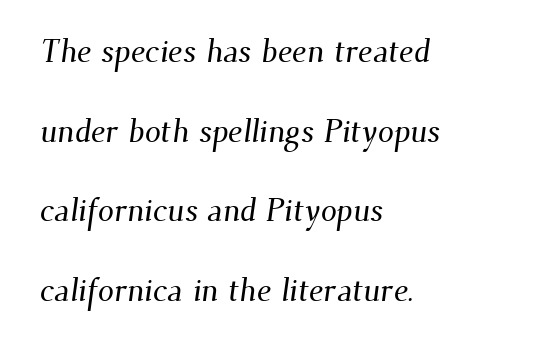
The image shows 32 px serif type; set left-aligned, loose line spacing (2.49x), normal letter spacing, not underlined; medium stroke contrast and a small x-height.
